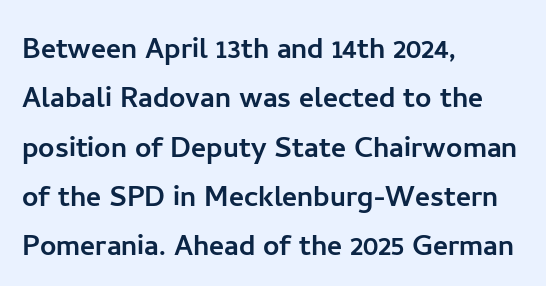
{"serif": "no", "italic": "no", "width": "normal", "stroke_contrast": "low", "x_height": "medium", "monospaced": "no", "underline": "no", "align": "left", "line_spacing": "normal", "line_spacing_ratio": 1.37, "letter_spacing": "normal", "letter_spacing_em": 0.0, "glyph_px": 36}
